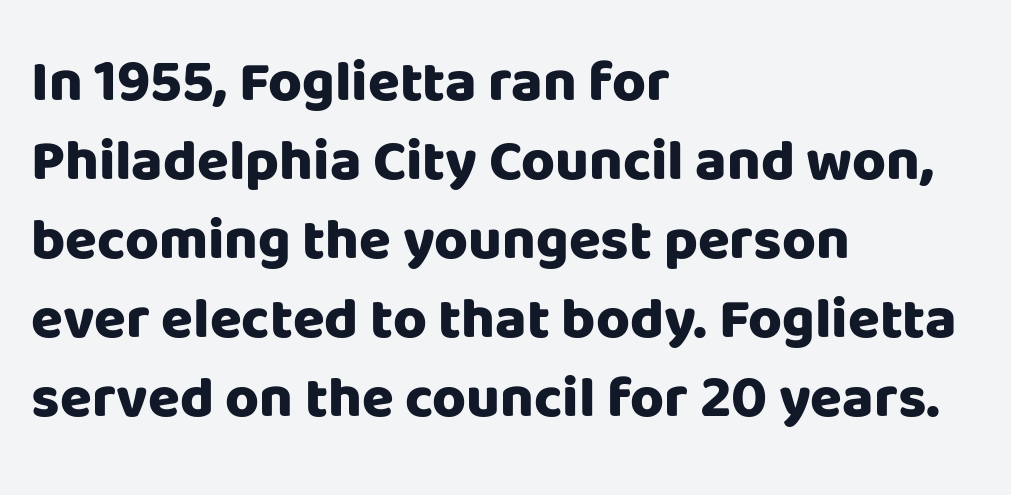
The image shows 58 px heavy sans-serif type, upright; set left-aligned, normal line spacing (1.36x), normal letter spacing, not underlined; low stroke contrast and a large x-height.
